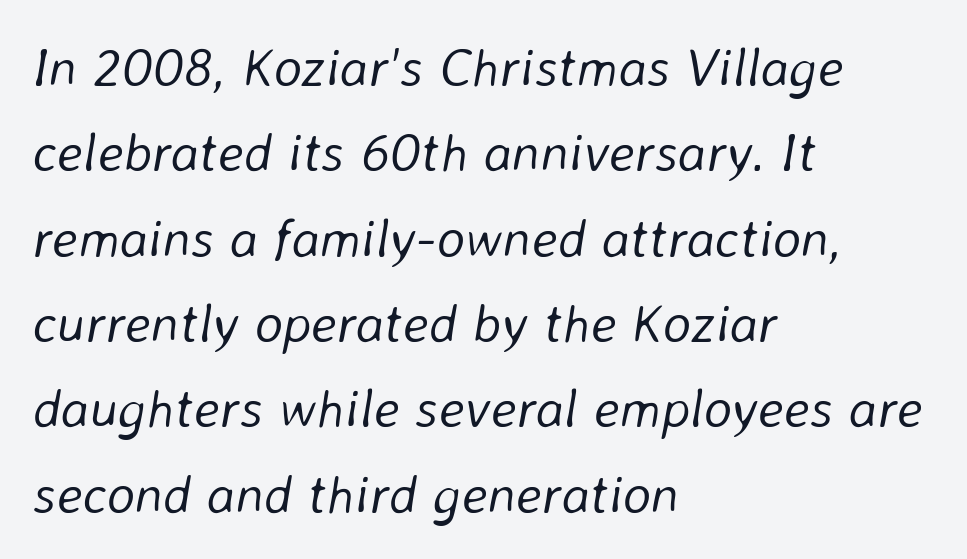
{"italic": "yes", "lean": "right", "slant_degrees": 8, "bold": "no", "weight": "light", "width": "normal", "stroke_contrast": "low", "x_height": "medium", "monospaced": "no", "underline": "no", "align": "left", "line_spacing": "normal", "line_spacing_ratio": 1.58, "letter_spacing": "normal", "letter_spacing_em": 0.0, "glyph_px": 54}
